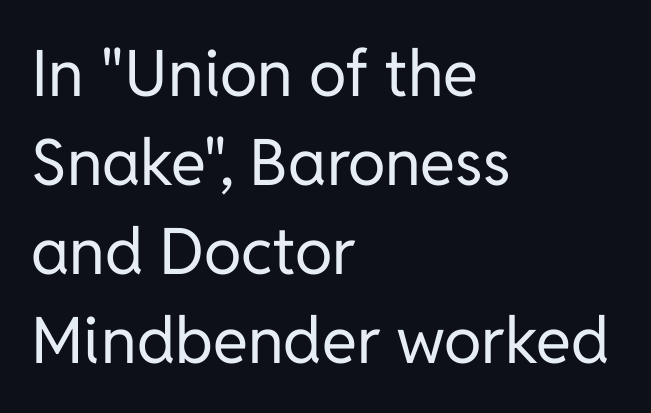
The image shows 64 px regular-weight sans-serif type, upright; set left-aligned, normal line spacing (1.39x), normal letter spacing, not underlined; low stroke contrast and a medium x-height.
